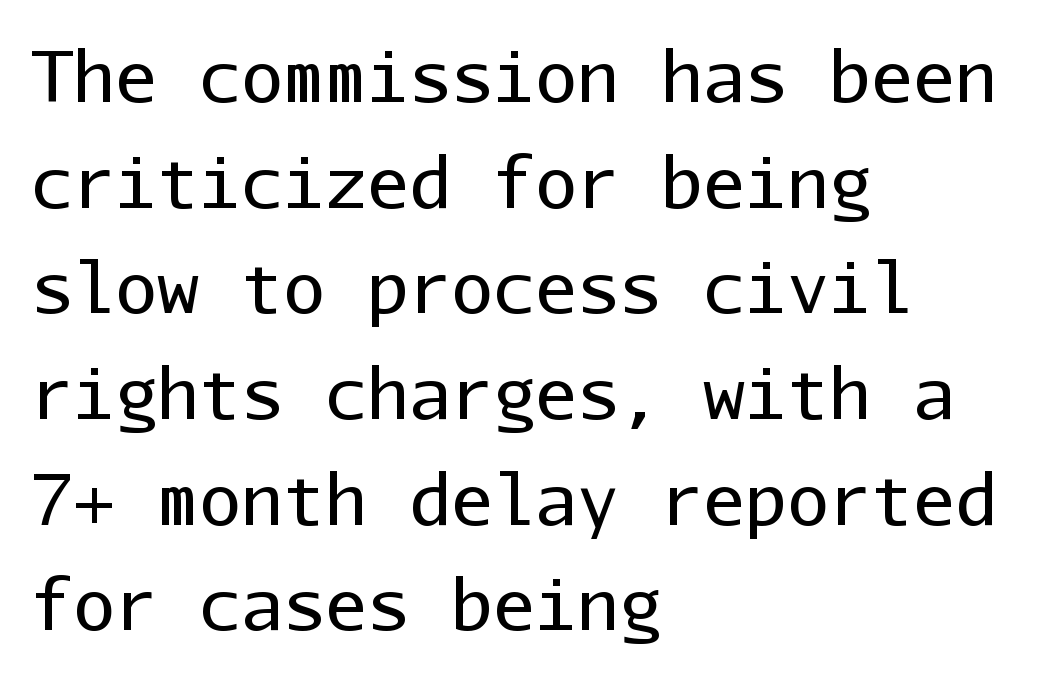
{"serif": "no", "italic": "no", "bold": "no", "weight": "regular", "width": "normal", "stroke_contrast": "low", "x_height": "medium", "monospaced": "yes", "underline": "no", "align": "left", "line_spacing": "normal", "line_spacing_ratio": 1.51, "letter_spacing": "normal", "letter_spacing_em": 0.0, "glyph_px": 70}
